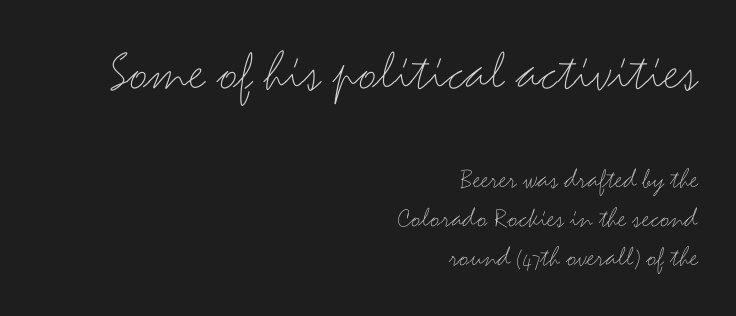
The vertical gap from one line to the next is medium. The horizontal fit of the characters is conventional and even. The face used here appears at its bigger size in the upper chunk. Note the varied advance widths — an 'i' is clearly narrower than an 'm'. Does the type have serifs? No, each stem ends abruptly.
